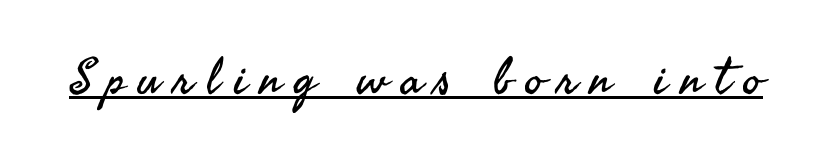
Nope, no serifs anywhere on these letters. Stems here are at most as thick as an everyday book face. Inter-character spacing is expanded well beyond the font's built-in metrics.
